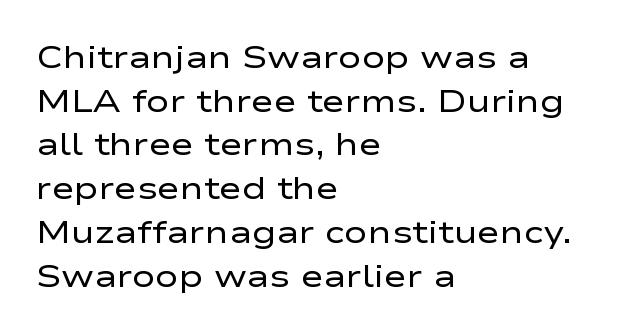
{"serif": "no", "italic": "no", "bold": "no", "weight": "regular", "width": "wide", "stroke_contrast": "low", "x_height": "medium", "monospaced": "no", "underline": "no", "align": "left", "line_spacing": "normal", "line_spacing_ratio": 1.41, "letter_spacing": "normal", "letter_spacing_em": 0.0, "glyph_px": 31}
